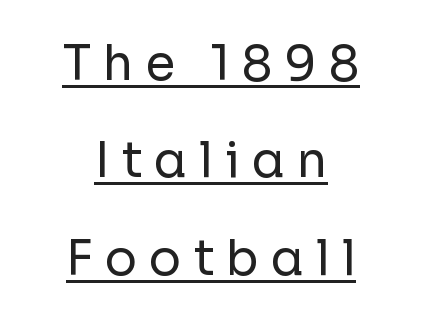
{"serif": "no", "italic": "no", "bold": "no", "weight": "regular", "width": "normal", "stroke_contrast": "low", "x_height": "medium", "monospaced": "no", "underline": "yes", "align": "center", "line_spacing": "loose", "line_spacing_ratio": 2.03, "letter_spacing": "wide", "letter_spacing_em": 0.25, "glyph_px": 48}
